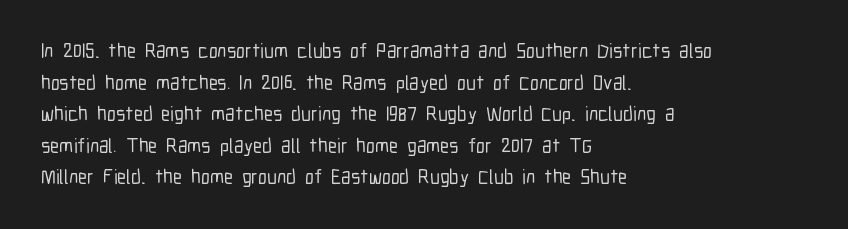
The image shows 20 px text type, upright; set left-aligned, normal line spacing (1.58x), normal letter spacing, not underlined.
